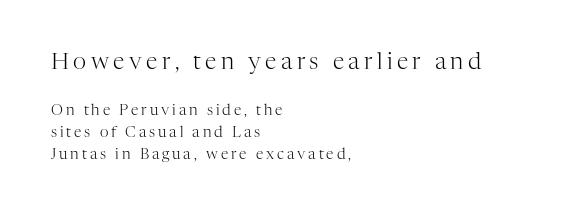
{"italic": "no", "bold": "no", "underline": "no", "align": "left", "line_spacing": "normal", "line_spacing_ratio": 1.46, "larger_block": "first", "size_ratio": 1.53, "glyph_px": 23}
